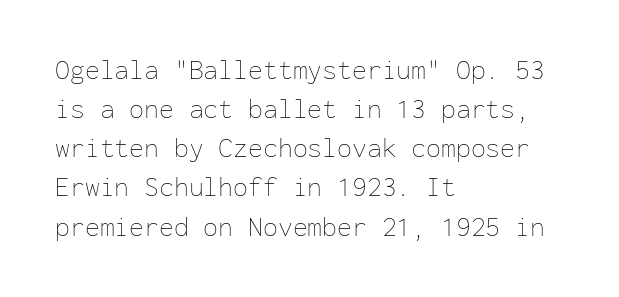
The image shows 27 px text type, upright; set left-aligned, normal line spacing (1.45x), normal letter spacing, not underlined.
